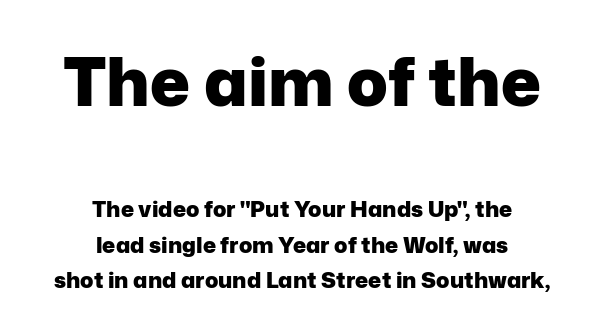
The image shows 67 px heavy sans-serif type, upright; set centered, normal line spacing (1.61x), normal letter spacing, not underlined; the first (top) block is 3.05x larger; low stroke contrast and a medium x-height.
